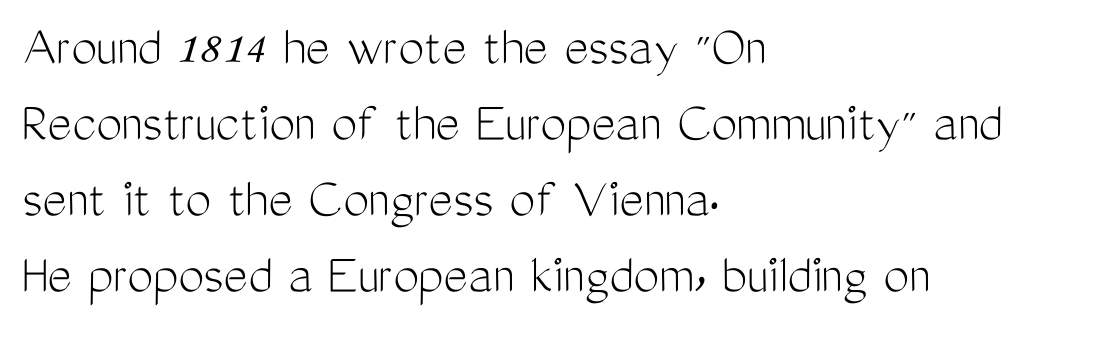
Think of a printed novel: that variable character pitch is what you see here. The rows are spaced the way most documents space them. Check where the strokes stop: nothing finishes them off — pure sans. Is the type heavy? It reads as light-to-regular instead. Italic: no, the glyphs are upright roman.
